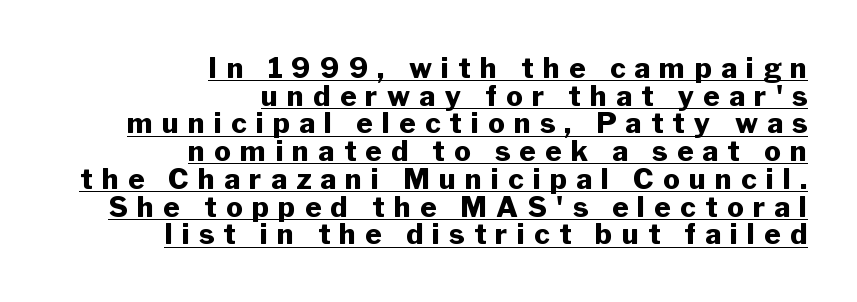
{"serif": "no", "italic": "no", "bold": "yes", "weight": "heavy", "width": "normal", "stroke_contrast": "low", "x_height": "medium", "monospaced": "no", "underline": "yes", "align": "right", "line_spacing": "tight", "line_spacing_ratio": 0.99, "letter_spacing": "wide", "letter_spacing_em": 0.33, "glyph_px": 28}
